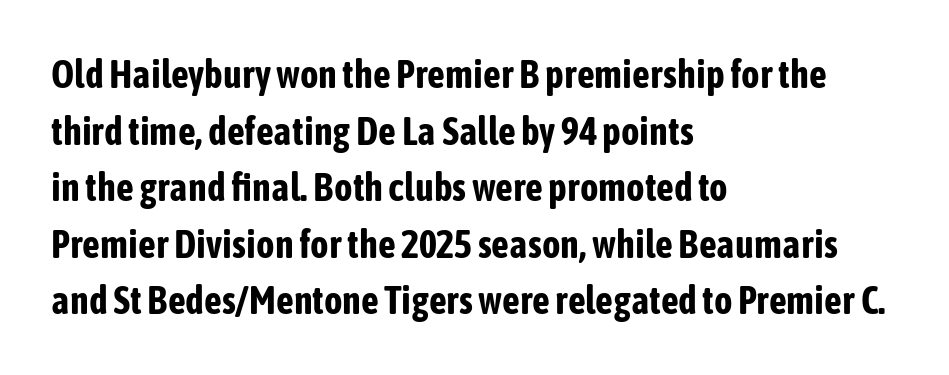
Q: Is the text bold? A: Yes.
Q: Is the text italic (slanted)? A: No, it is upright.
Q: Is the typeface a serif or a sans-serif typeface? A: Sans-serif.
Q: Is the text underlined? A: No.
Q: How is the paragraph aligned? A: Left-aligned.
Q: Is the spacing between letters normal or unusually wide? A: Normal.
Q: Is the spacing between lines tight, normal or loose? A: Normal.
Q: Width (condensed, normal, or wide)? A: Condensed.
Q: Stroke contrast? A: Low.
Q: x-height? A: Medium.
Q: Monospaced? A: No.
